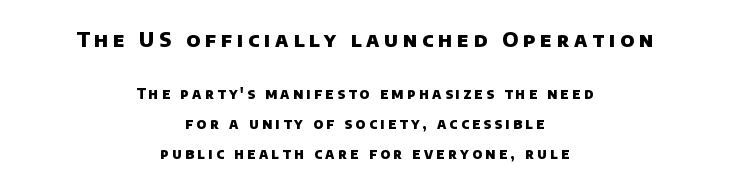
Q: Is the text bold? A: Yes.
Q: Is the text underlined? A: No.
Q: How is the paragraph aligned? A: Centered.
Q: Is the spacing between letters normal or unusually wide? A: Unusually wide.
Q: Is the spacing between lines tight, normal or loose? A: Loose.
Q: Which block of text is set in a larger size, the first (top) or the second (bottom)? A: The first (top) one.
